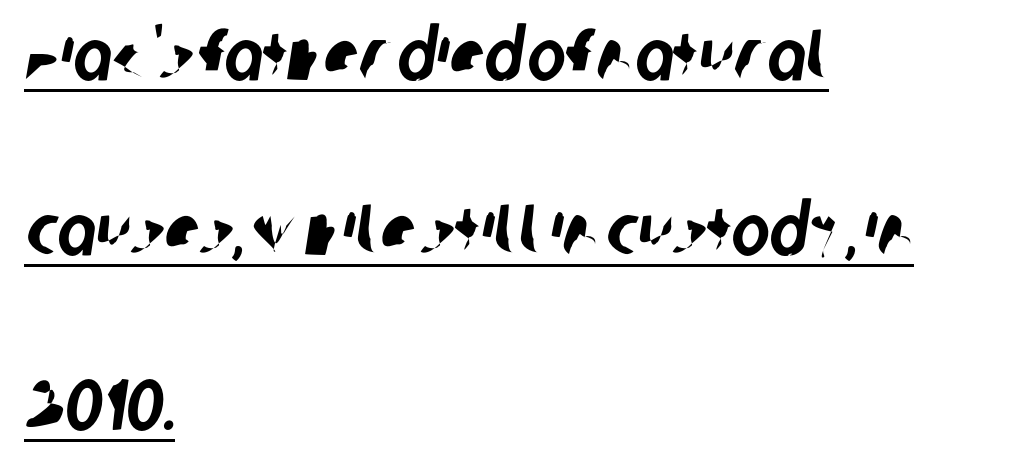
Q: Is the typeface a serif or a sans-serif typeface? A: Sans-serif.
Q: Is the text underlined? A: Yes.
Q: How is the paragraph aligned? A: Left-aligned.
Q: Is the spacing between letters normal or unusually wide? A: Normal.
Q: Is the spacing between lines tight, normal or loose? A: Loose.
Q: Width (condensed, normal, or wide)? A: Condensed.
Q: Stroke contrast? A: Low.
Q: x-height? A: Large.
Q: Monospaced? A: No.
